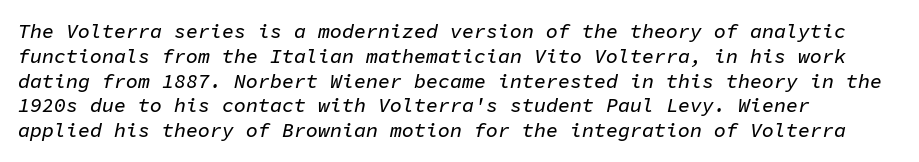
The passage is arranged the way most books set body copy — flush left. The text carries the slant typical of an italic or oblique font. Unmarked baselines from the first word to the last. This rendering leaves character spacing at its baseline value.
